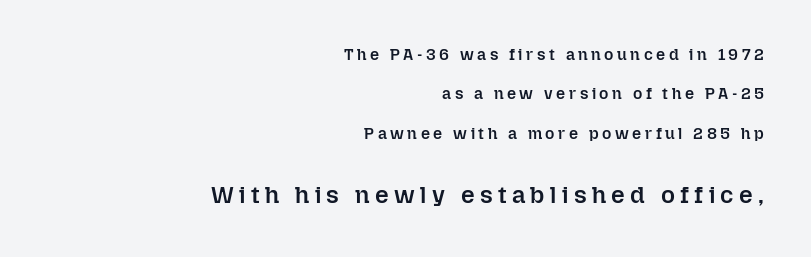
The image shows 24 px text type, upright; set right-aligned, loose line spacing (2.46x), unusually wide letter spacing (+0.22 em), not underlined; the second (bottom) block is 1.5x larger.
